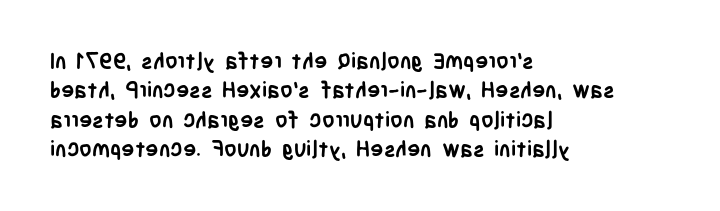
The image shows 22 px bold type, upright; set left-aligned, normal line spacing (1.33x), normal letter spacing, not underlined.
